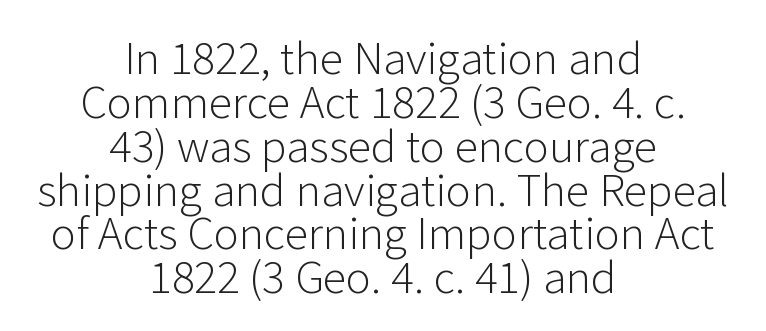
Q: Is the text bold? A: No.
Q: Is the text italic (slanted)? A: No, it is upright.
Q: Is the typeface a serif or a sans-serif typeface? A: Sans-serif.
Q: Is the text underlined? A: No.
Q: How is the paragraph aligned? A: Centered.
Q: Is the spacing between letters normal or unusually wide? A: Normal.
Q: Is the spacing between lines tight, normal or loose? A: Tight.
Q: Width (condensed, normal, or wide)? A: Normal.
Q: Stroke contrast? A: Low.
Q: x-height? A: Medium.
Q: Monospaced? A: No.
